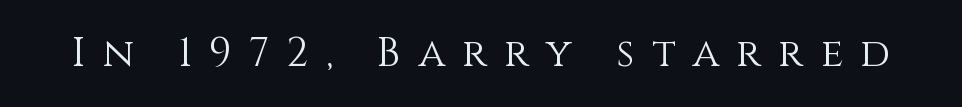
The image shows 40 px light type, upright; set unusually wide letter spacing (+0.43 em), not underlined; medium stroke contrast and a large x-height.
